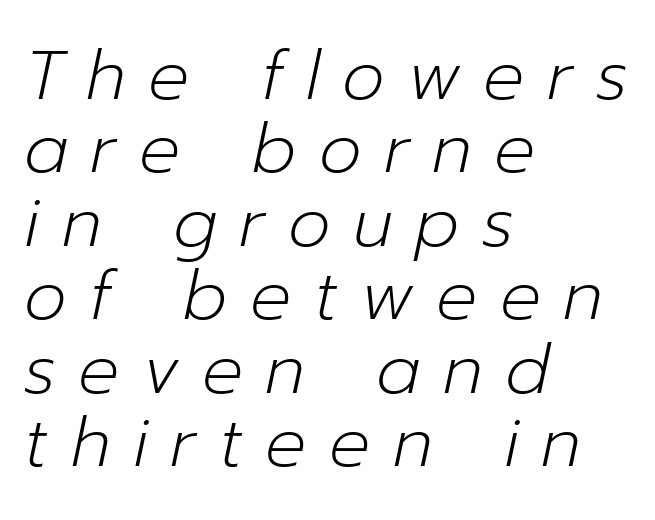
Note the varied advance widths — an 'i' is clearly narrower than an 'm'. The typeface has the unassuming heft of standard copy or less. A typesetter would call this heavily tracked-out type. Is there much room between lines? No — they nearly touch. The space beneath each line is pristine and unruled. The glyphs look as if they've been sheared to an angle.
